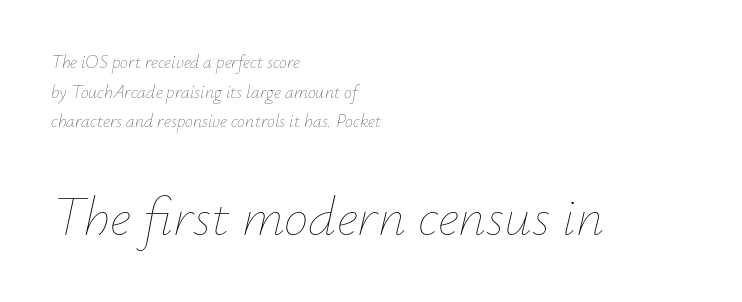
{"italic": "yes", "lean": "right", "slant_degrees": 12, "bold": "no", "weight": "thin", "width": "normal", "stroke_contrast": "low", "x_height": "small", "monospaced": "no", "underline": "no", "align": "left", "line_spacing": "normal", "line_spacing_ratio": 1.64, "letter_spacing": "normal", "letter_spacing_em": 0.0, "larger_block": "second", "size_ratio": 3.06, "glyph_px": 55}
